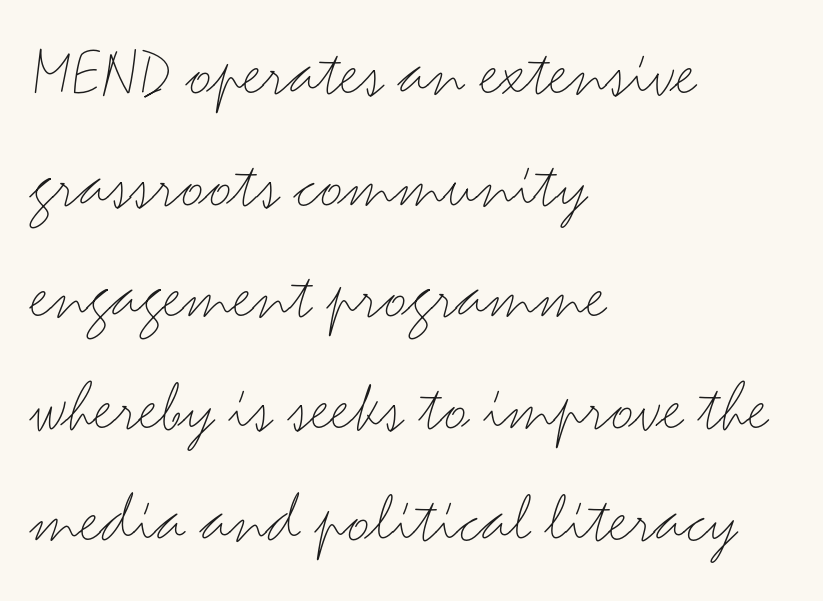
The letters look calm and open, with moderate or lighter stems. Compared with a centered layout, this one pins lines to the left instead. A typesetter would label this face a sans.
